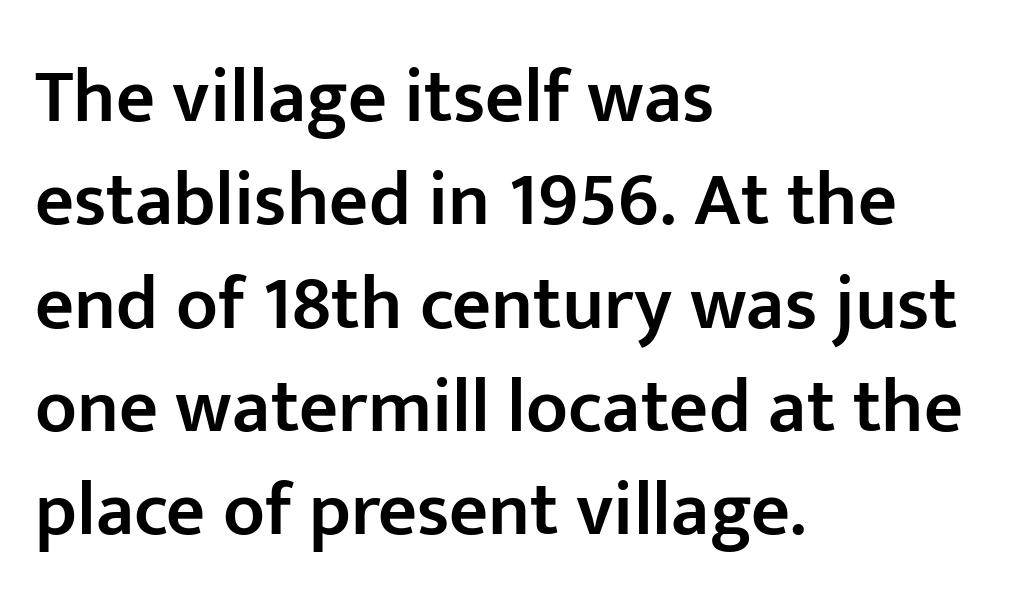
{"serif": "no", "italic": "no", "bold": "semi", "weight": "semibold", "width": "normal", "stroke_contrast": "low", "x_height": "medium", "monospaced": "no", "underline": "no", "align": "left", "line_spacing": "normal", "line_spacing_ratio": 1.36, "letter_spacing": "normal", "letter_spacing_em": 0.0, "glyph_px": 76}
